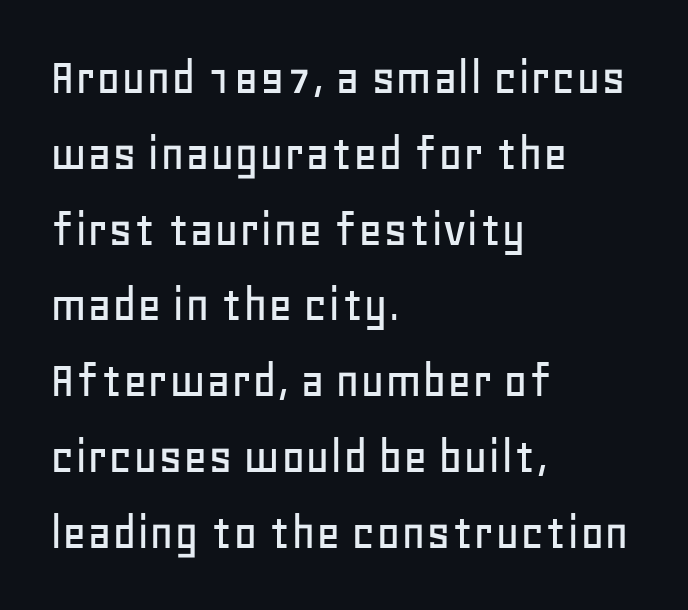
{"serif": "no", "italic": "no", "width": "normal", "stroke_contrast": "low", "x_height": "large", "monospaced": "no", "underline": "no", "align": "left", "line_spacing": "normal", "line_spacing_ratio": 1.43, "letter_spacing": "normal", "letter_spacing_em": 0.0, "glyph_px": 53}
